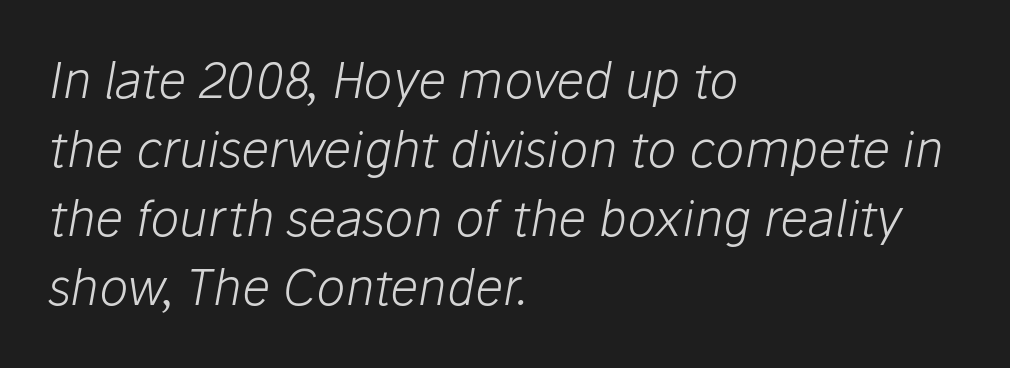
The image shows 49 px light type, italic (leaning right); set left-aligned, normal line spacing (1.41x), normal letter spacing, not underlined; low stroke contrast and a medium x-height.
